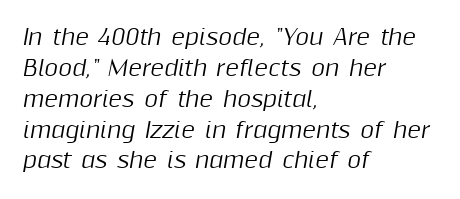
{"italic": "yes", "lean": "right", "slant_degrees": 10, "underline": "no", "align": "left", "line_spacing": "normal", "line_spacing_ratio": 1.47, "letter_spacing": "normal", "letter_spacing_em": 0.0, "glyph_px": 21}
